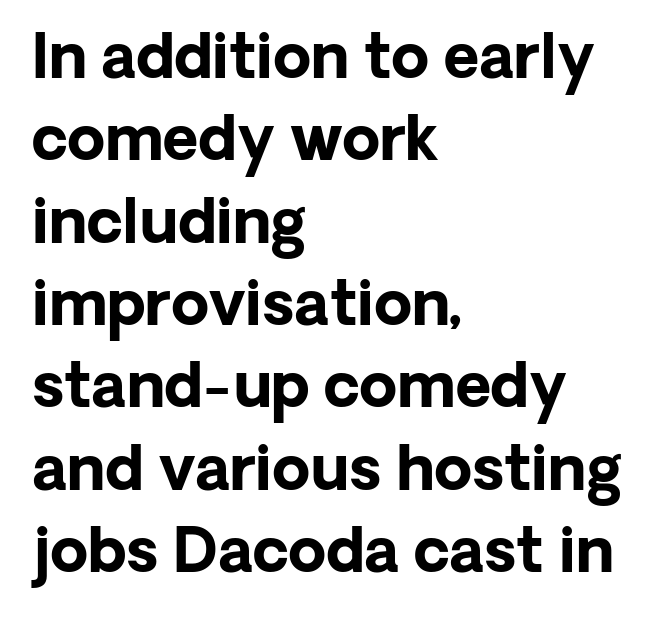
{"serif": "no", "italic": "no", "bold": "yes", "weight": "bold", "width": "normal", "stroke_contrast": "low", "x_height": "medium", "monospaced": "no", "underline": "no", "align": "left", "line_spacing": "normal", "line_spacing_ratio": 1.35, "letter_spacing": "normal", "letter_spacing_em": 0.0, "glyph_px": 61}
